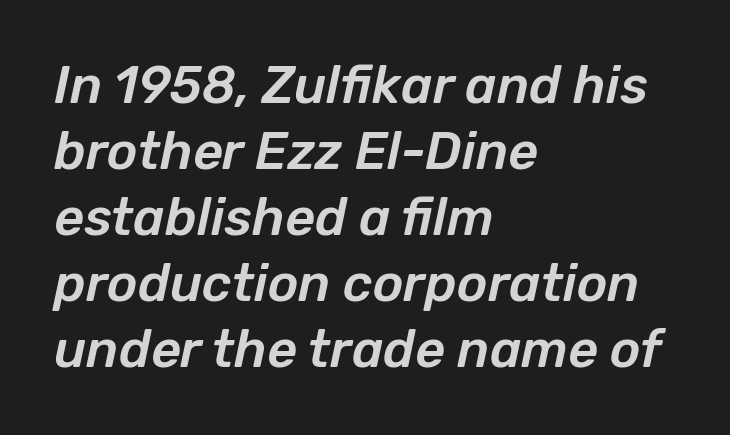
{"italic": "yes", "lean": "right", "slant_degrees": 12, "width": "normal", "stroke_contrast": "low", "x_height": "medium", "monospaced": "no", "underline": "no", "align": "left", "line_spacing": "normal", "line_spacing_ratio": 1.27, "letter_spacing": "normal", "letter_spacing_em": 0.0, "glyph_px": 52}
